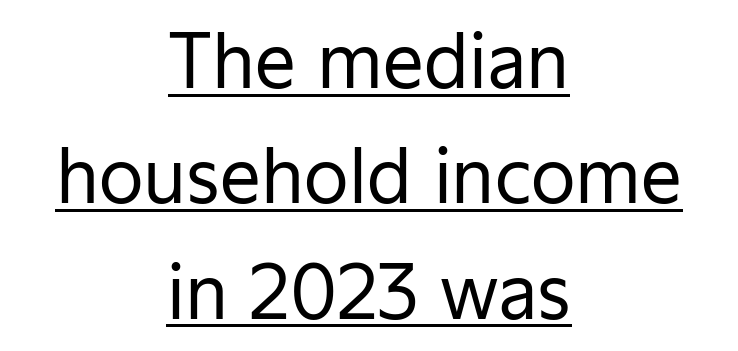
{"serif": "no", "italic": "no", "bold": "no", "weight": "regular", "width": "normal", "stroke_contrast": "low", "x_height": "medium", "monospaced": "no", "underline": "yes", "align": "center", "line_spacing": "normal", "line_spacing_ratio": 1.58, "letter_spacing": "normal", "letter_spacing_em": 0.0, "glyph_px": 73}
